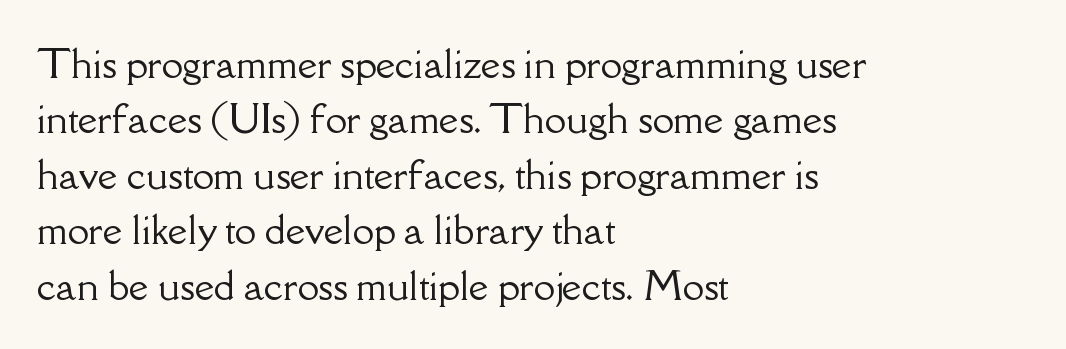
Descenders hang freely into open space. The rendering uses natural spacing where letterforms have individual widths. Honestly, the letter spacing is just normal — you wouldn't notice it. Do the letters lean? They stand straight.
